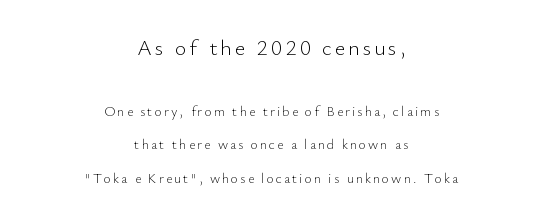
{"italic": "no", "bold": "no", "underline": "no", "align": "center", "line_spacing": "loose", "line_spacing_ratio": 2.38, "larger_block": "first", "size_ratio": 1.57, "glyph_px": 22}
